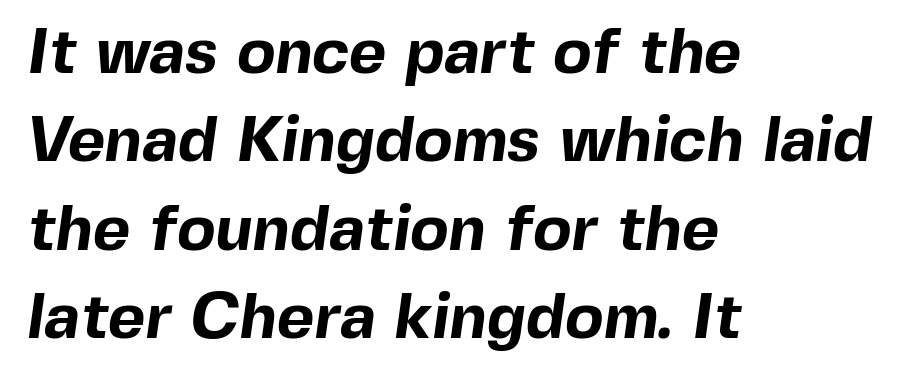
The ragged edge is on the right, which tells us the setting is flush left. The font family rendered here belongs to the sans-serif group. On the weight axis this lands at bold, roughly 700. Any mark beneath the type? The region is blank.
